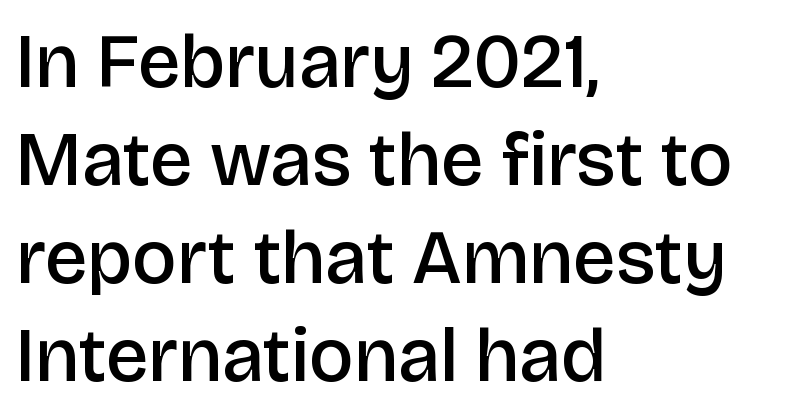
Q: Is the text bold? A: Semi-bold.
Q: Is the text italic (slanted)? A: No, it is upright.
Q: Is the typeface a serif or a sans-serif typeface? A: Sans-serif.
Q: Is the text underlined? A: No.
Q: How is the paragraph aligned? A: Left-aligned.
Q: Is the spacing between letters normal or unusually wide? A: Normal.
Q: Is the spacing between lines tight, normal or loose? A: Normal.
Q: Width (condensed, normal, or wide)? A: Normal.
Q: Stroke contrast? A: Low.
Q: x-height? A: Large.
Q: Monospaced? A: No.
